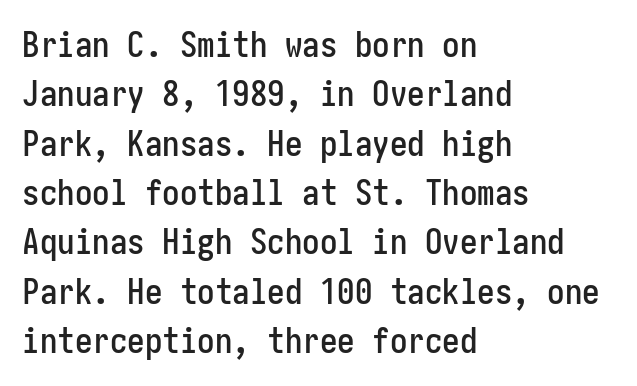
Each letter's strokes conclude bluntly, with no projecting serifs. This sample uses plain, unmodified letter spacing. The rag falls on the right side of this text block. The axis of the letterforms is exactly vertical.
